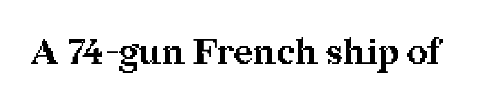
The glyphs are unaccompanied by any horizontal stroke below them. Stroke terminals: seriffed. This is roman type, the default non-slanted kind. The strokes are fattened all the way to bold. Do the characters align in a grid? No, the font is proportional. Tracking value appears to be zero — textbook default spacing.
